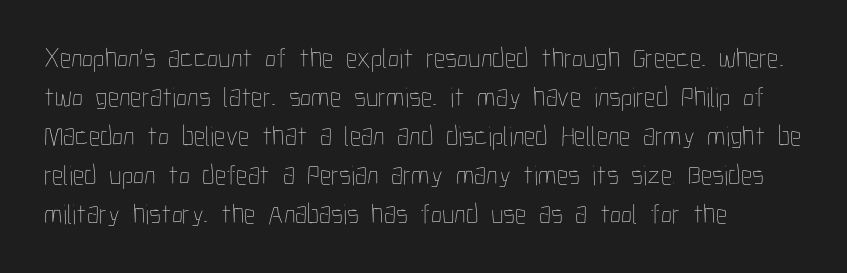
The image shows 28 px thin, condensed type, upright; set left-aligned, normal line spacing (1.39x), normal letter spacing, not underlined; low stroke contrast and a medium x-height.
